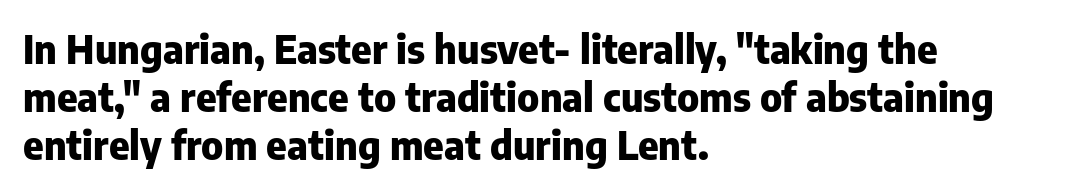
{"serif": "no", "italic": "no", "bold": "yes", "weight": "heavy", "width": "normal", "stroke_contrast": "low", "x_height": "medium", "monospaced": "no", "underline": "no", "align": "left", "line_spacing_ratio": 1.23, "letter_spacing": "normal", "letter_spacing_em": 0.0, "glyph_px": 39}
